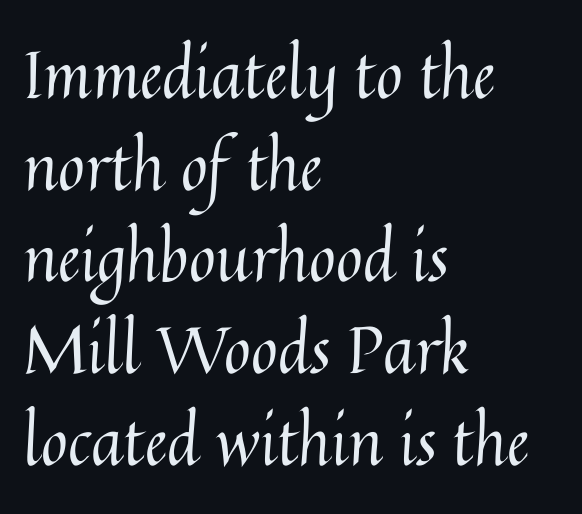
The image shows 65 px regular-weight type; set left-aligned, normal line spacing (1.41x), normal letter spacing, not underlined; medium stroke contrast and a medium x-height.
